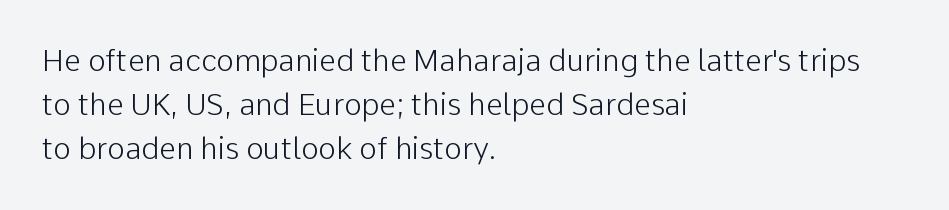
The image shows 30 px light sans-serif type, upright; set left-aligned, normal line spacing (1.47x), normal letter spacing, not underlined; low stroke contrast and a medium x-height.
